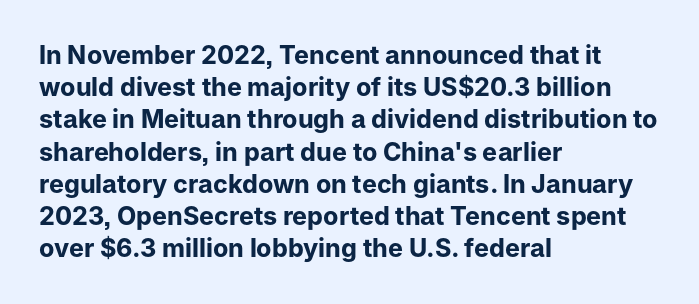
The image shows 25 px bold type, upright; set left-aligned, normal line spacing (1.29x), normal letter spacing, not underlined.
